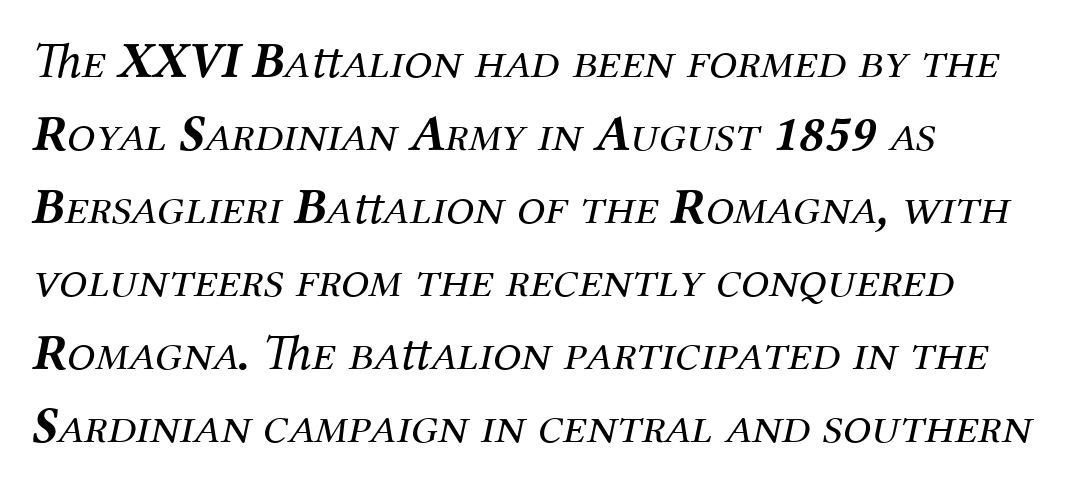
The image shows 51 px regular-weight serif type, italic (leaning right); set left-aligned, normal line spacing (1.43x), normal letter spacing, not underlined; medium stroke contrast and a medium x-height.
